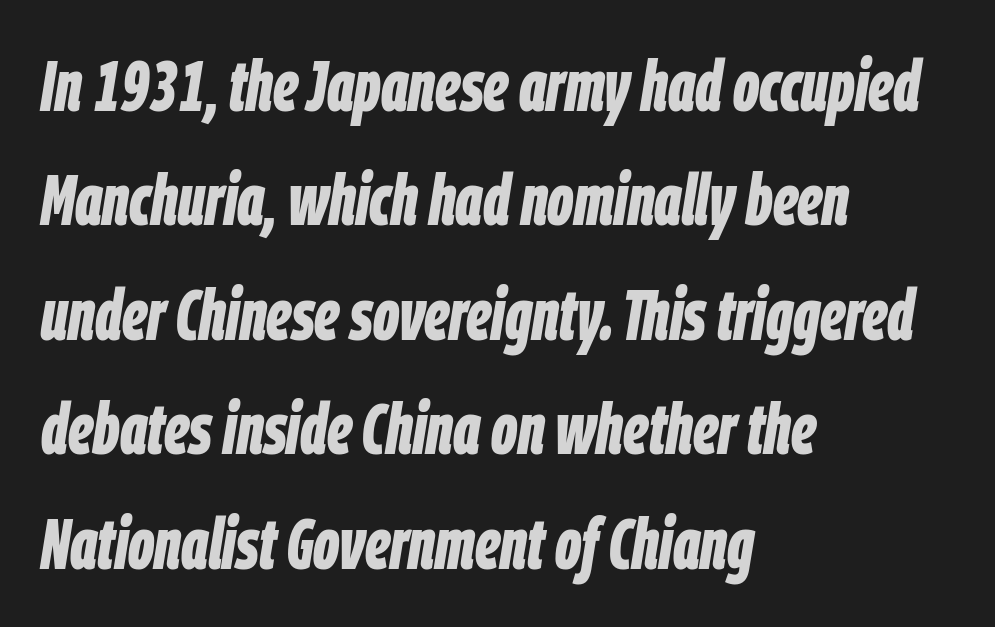
The image shows 72 px bold, condensed type, italic (leaning right); set left-aligned, normal line spacing (1.59x), normal letter spacing, not underlined; low stroke contrast and a large x-height.
